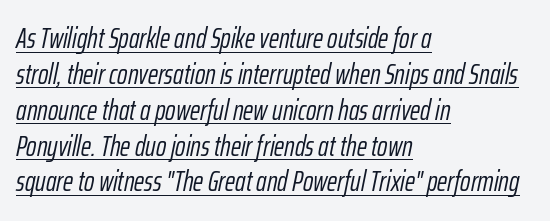
Q: Is the text bold? A: No.
Q: Is the text italic (slanted)? A: Yes, it leans right by about 12 degrees.
Q: Is the text underlined? A: Yes.
Q: How is the paragraph aligned? A: Left-aligned.
Q: Is the spacing between letters normal or unusually wide? A: Normal.
Q: Is the spacing between lines tight, normal or loose? A: Normal.
Q: Width (condensed, normal, or wide)? A: Condensed.
Q: Stroke contrast? A: Low.
Q: x-height? A: Medium.
Q: Monospaced? A: No.
